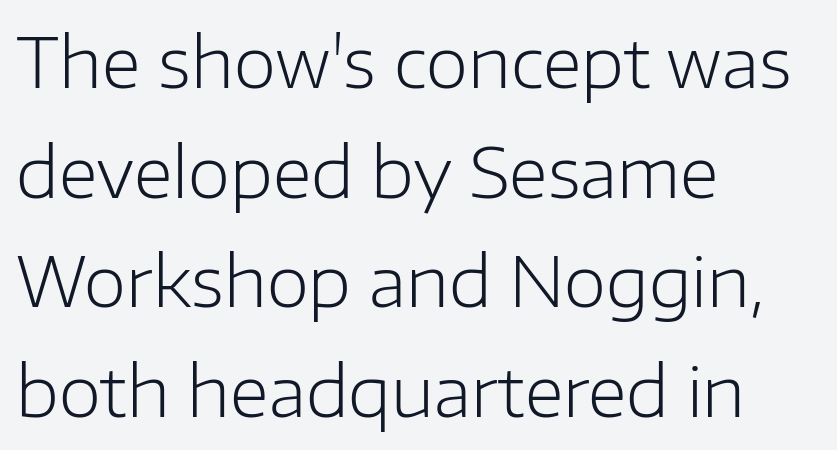
Reading down the column, the eye jumps a familiar distance to each next line. Glyph-to-glyph distance matches everyday printed text. Notice how the passage keeps a crisp vertical edge on the left only. Nothing heavy about these letters — not bold at all.
